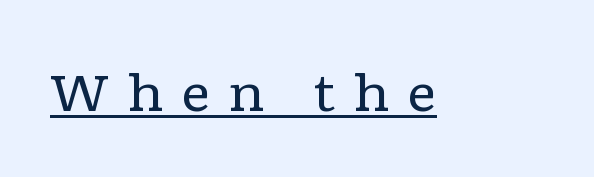
{"serif": "yes", "italic": "no", "bold": "no", "weight": "regular", "width": "wide", "stroke_contrast": "low", "x_height": "medium", "monospaced": "no", "underline": "yes", "letter_spacing": "wide", "letter_spacing_em": 0.34, "glyph_px": 51}
